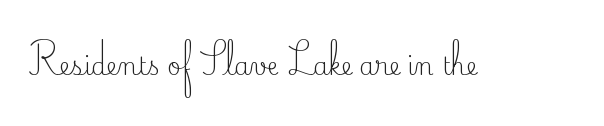
Only glyphs here, with clear space below each row. Notice how the stems are strictly vertical — no italics here. Between one letter and the next there's only the usual sliver of space. Is this a heavy cut? Hardly; it is regular or lighter.
